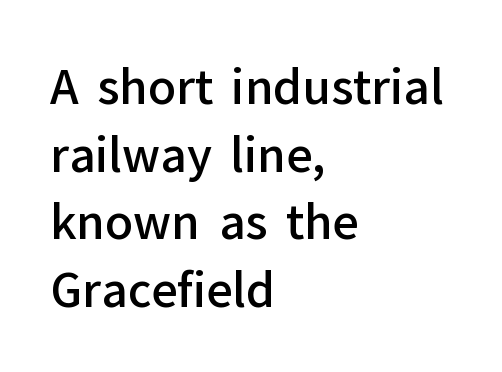
Spacing verdict: proportional, widths tailored to each character. Quick note: not italic, upright. Does the copy run flush right? No — it runs flush left. The characters display no serif detailing; their extremities are plain. Letters rest on an invisible, unmarked baseline. Firm but not heavy-handed strokes: this text is semibold.
